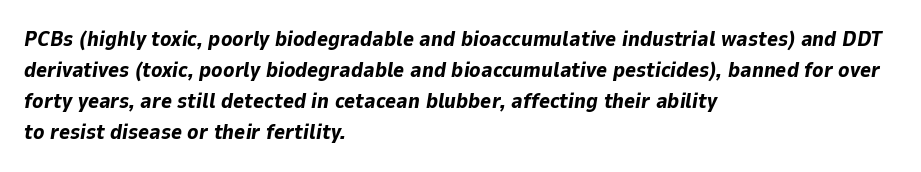
Q: Is the text bold? A: Yes.
Q: Is the text italic (slanted)? A: Yes, it leans right by about 9 degrees.
Q: Is the text underlined? A: No.
Q: How is the paragraph aligned? A: Left-aligned.
Q: Is the spacing between letters normal or unusually wide? A: Normal.
Q: Is the spacing between lines tight, normal or loose? A: Normal.
